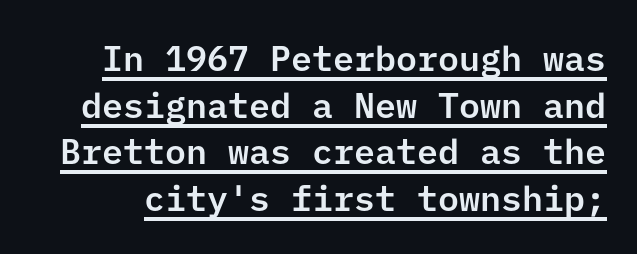
Q: Is the text italic (slanted)? A: No, it is upright.
Q: Is the typeface a serif or a sans-serif typeface? A: Sans-serif.
Q: Is the text underlined? A: Yes.
Q: Is the spacing between letters normal or unusually wide? A: Normal.
Q: Is the spacing between lines tight, normal or loose? A: Normal.
Q: Width (condensed, normal, or wide)? A: Normal.
Q: Stroke contrast? A: Low.
Q: x-height? A: Medium.
